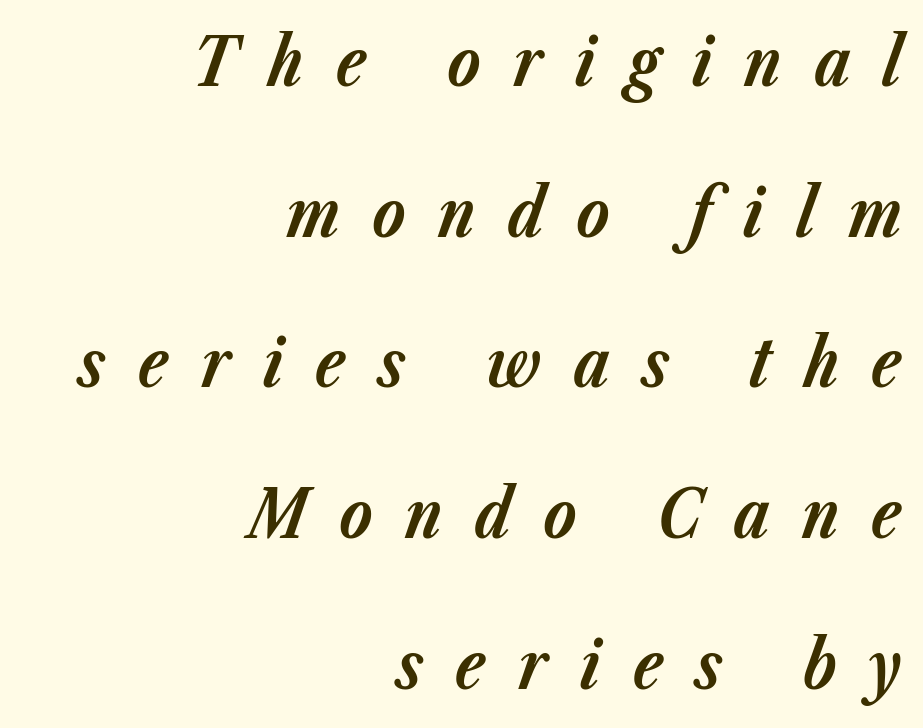
The image shows 67 px bold type, italic (leaning right); set right-aligned, loose line spacing (2.25x), unusually wide letter spacing (+0.48 em), not underlined; low stroke contrast and a medium x-height.
